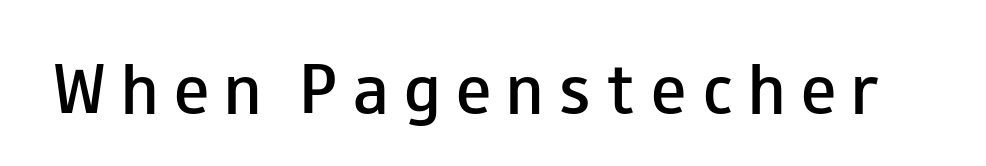
{"serif": "no", "italic": "no", "bold": "semi", "weight": "semibold", "width": "wide", "stroke_contrast": "low", "x_height": "small", "monospaced": "no", "underline": "no", "letter_spacing": "wide", "letter_spacing_em": 0.27, "glyph_px": 59}
